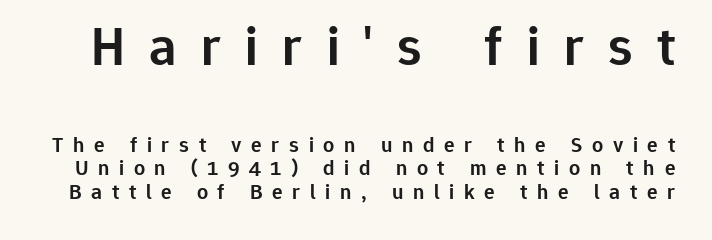
{"serif": "no", "italic": "no", "bold": "semi", "weight": "semibold", "width": "normal", "stroke_contrast": "low", "x_height": "medium", "monospaced": "no", "underline": "no", "line_spacing": "tight", "line_spacing_ratio": 1.07, "letter_spacing": "wide", "letter_spacing_em": 0.44, "larger_block": "first", "size_ratio": 2.5, "glyph_px": 55}
